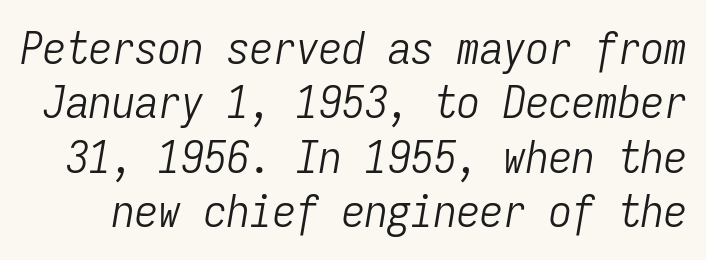
The string is rendered with underlining switched off. Monospaced: the letters line up in strict vertical columns. No extra tracking has been applied to these lines. Heft: none added — not bold. These lines were composed using italics.
